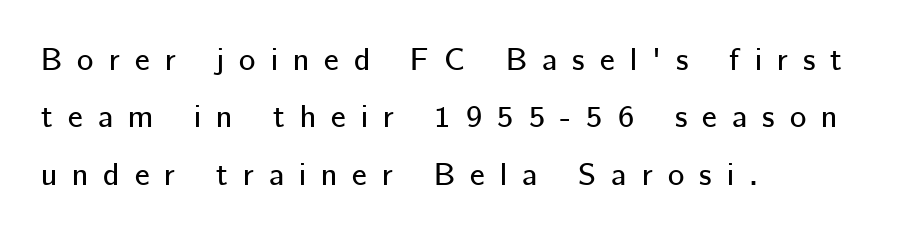
Q: Is the text italic (slanted)? A: No, it is upright.
Q: Is the typeface a serif or a sans-serif typeface? A: Sans-serif.
Q: Is the text underlined? A: No.
Q: How is the paragraph aligned? A: Left-aligned.
Q: Is the spacing between letters normal or unusually wide? A: Unusually wide.
Q: Width (condensed, normal, or wide)? A: Normal.
Q: Stroke contrast? A: Low.
Q: x-height? A: Medium.
Q: Monospaced? A: No.
